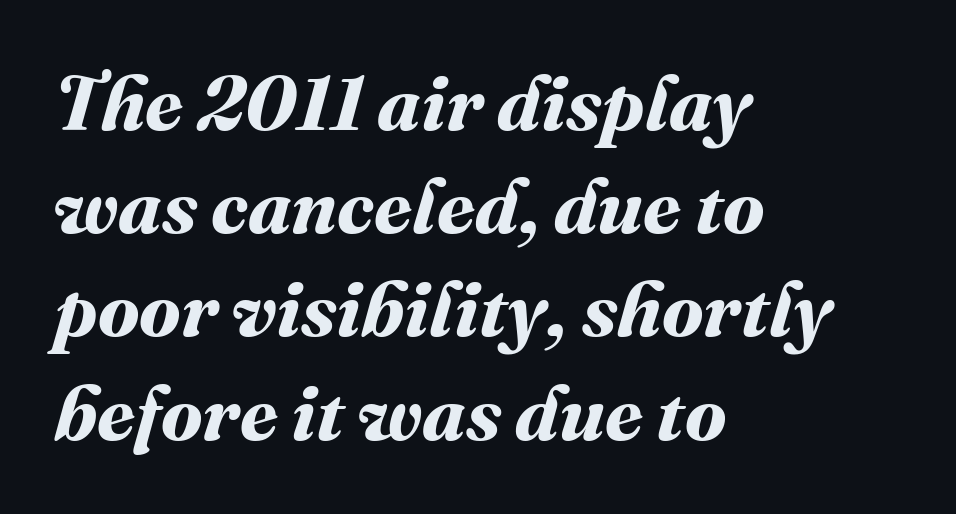
These lines carry a lot of weight — the face is fully bold. Standard letterfit; no display-style spreading of the glyphs. Underlining? Definitely not there. Each new line begins a customary step beneath the previous one. Proportional: the letters do not fall into vertical columns.
